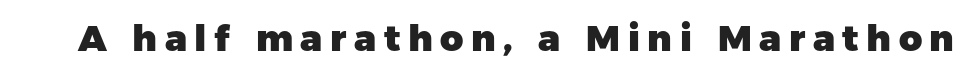
Bold? Absolutely — the strokes are thick and heavy. Do the characters align in a grid? No, the font is proportional. Stroke terminals: plain, sans-serif. Words float on clear page, feet unadorned. The type is letterspaced generously, with wide tracking. Every character sits straight up, as roman type does.
